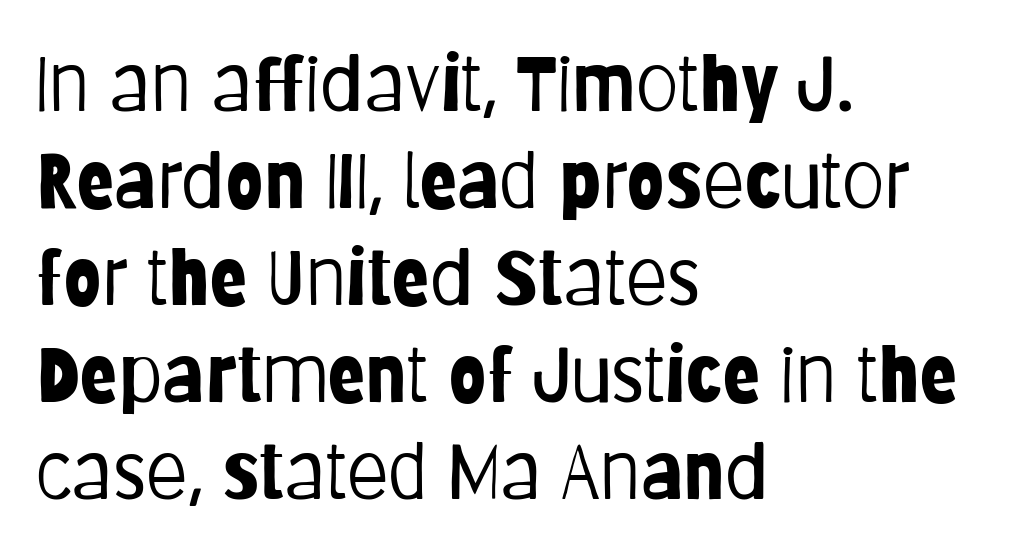
The compositor pushed each line to the left boundary. Is there much room between lines? A standard amount, neither cramped nor airy. Tall strokes in this sample are plumb rather than angled. Stems here are at most as thick as an everyday book face.
